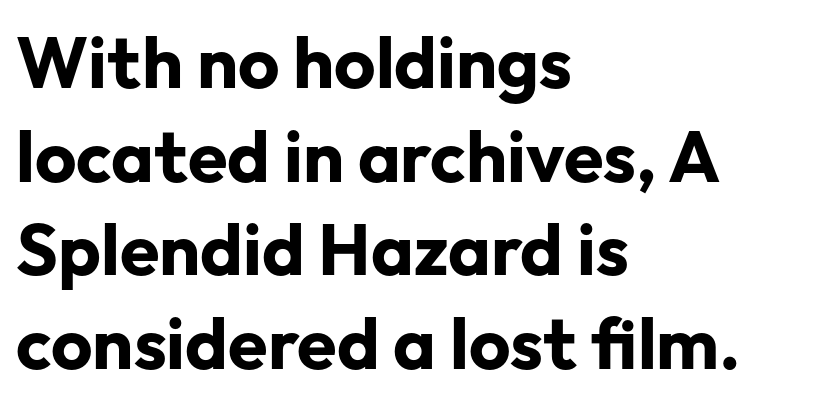
Q: Is the text bold? A: Yes.
Q: Is the text italic (slanted)? A: No, it is upright.
Q: Is the typeface a serif or a sans-serif typeface? A: Sans-serif.
Q: Is the text underlined? A: No.
Q: How is the paragraph aligned? A: Left-aligned.
Q: Is the spacing between letters normal or unusually wide? A: Normal.
Q: Is the spacing between lines tight, normal or loose? A: Normal.
Q: Width (condensed, normal, or wide)? A: Normal.
Q: Stroke contrast? A: Low.
Q: x-height? A: Medium.
Q: Monospaced? A: No.
